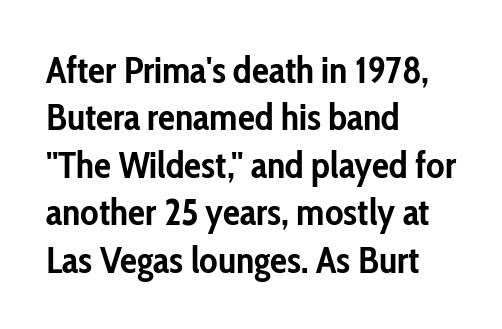
The image shows 38 px semibold, condensed sans-serif type, upright; set left-aligned, normal line spacing (1.25x), normal letter spacing, not underlined; low stroke contrast and a medium x-height.
